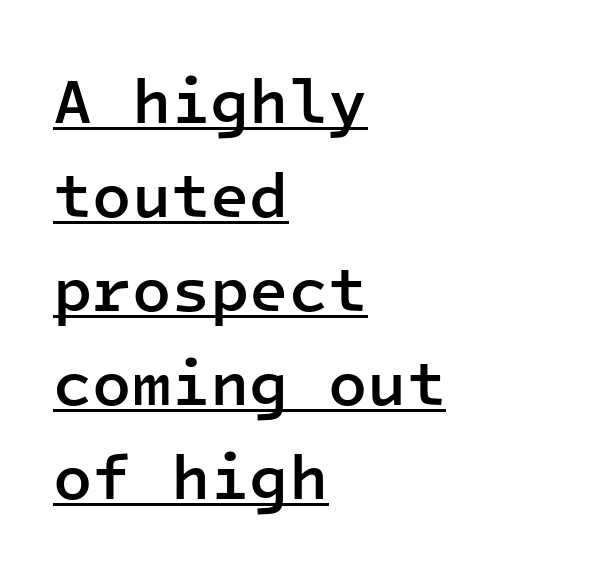
{"serif": "no", "italic": "no", "bold": "semi", "weight": "semibold", "width": "normal", "stroke_contrast": "low", "x_height": "medium", "monospaced": "yes", "underline": "yes", "align": "left", "line_spacing": "normal", "line_spacing_ratio": 1.47, "letter_spacing": "normal", "letter_spacing_em": 0.0, "glyph_px": 64}
